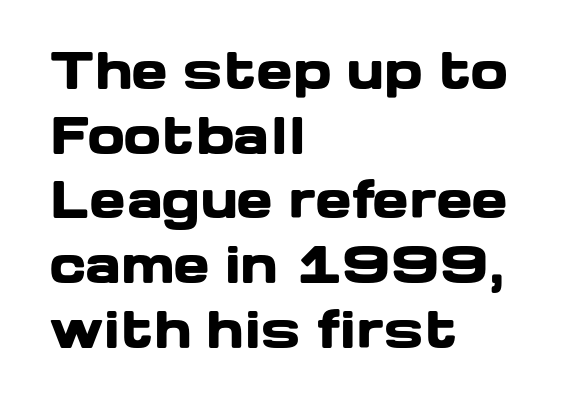
Q: Is the text bold? A: Yes.
Q: Is the text italic (slanted)? A: No, it is upright.
Q: Is the typeface a serif or a sans-serif typeface? A: Sans-serif.
Q: Is the text underlined? A: No.
Q: How is the paragraph aligned? A: Left-aligned.
Q: Is the spacing between letters normal or unusually wide? A: Normal.
Q: Is the spacing between lines tight, normal or loose? A: Normal.
Q: Width (condensed, normal, or wide)? A: Wide.
Q: Stroke contrast? A: Low.
Q: x-height? A: Medium.
Q: Monospaced? A: No.
